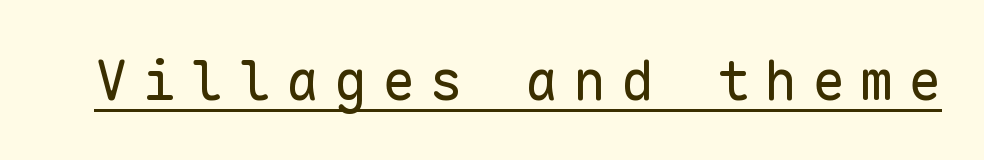
The image shows 55 px regular-weight sans-serif type, upright, monospaced; set unusually wide letter spacing (+0.27 em), underlined; low stroke contrast and a medium x-height.
